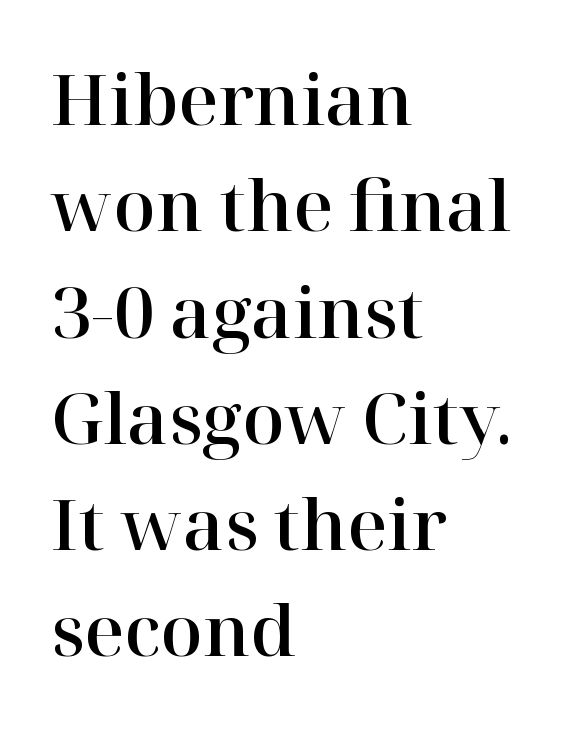
The image shows 69 px serif type, upright; set left-aligned, normal line spacing (1.54x), normal letter spacing, not underlined; high stroke contrast and a medium x-height.
